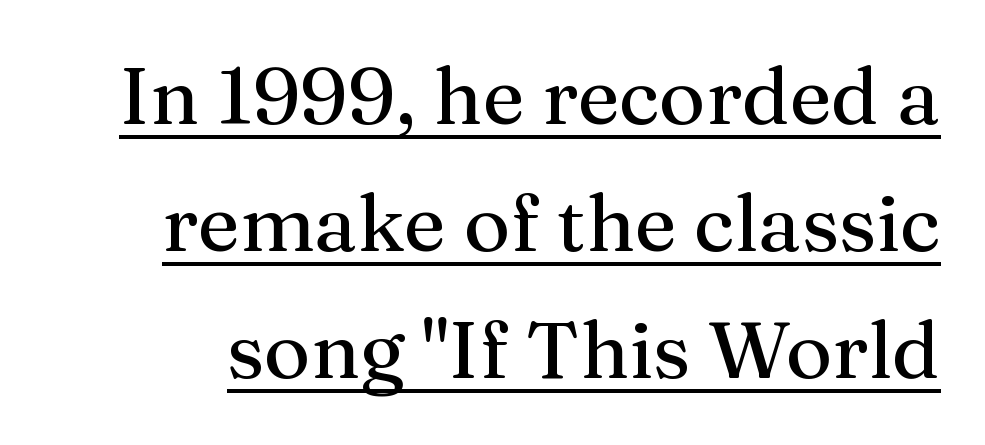
{"serif": "yes", "italic": "no", "width": "normal", "stroke_contrast": "medium", "x_height": "medium", "monospaced": "no", "underline": "yes", "line_spacing": "normal", "line_spacing_ratio": 1.59, "letter_spacing": "normal", "letter_spacing_em": 0.0, "glyph_px": 80}
